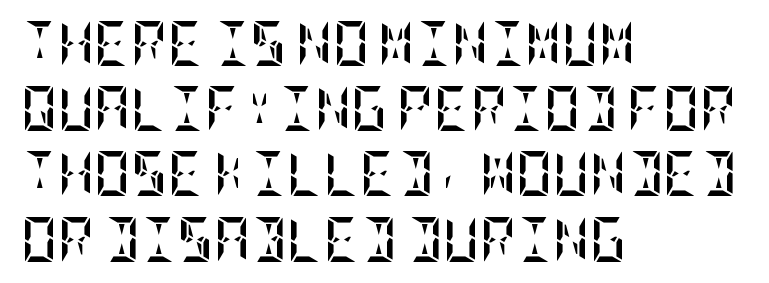
{"italic": "no", "bold": "yes", "weight": "semibold", "width": "condensed", "stroke_contrast": "low", "x_height": "large", "underline": "no", "align": "left", "line_spacing": "normal", "line_spacing_ratio": 1.45, "letter_spacing": "normal", "letter_spacing_em": 0.0, "glyph_px": 45}
